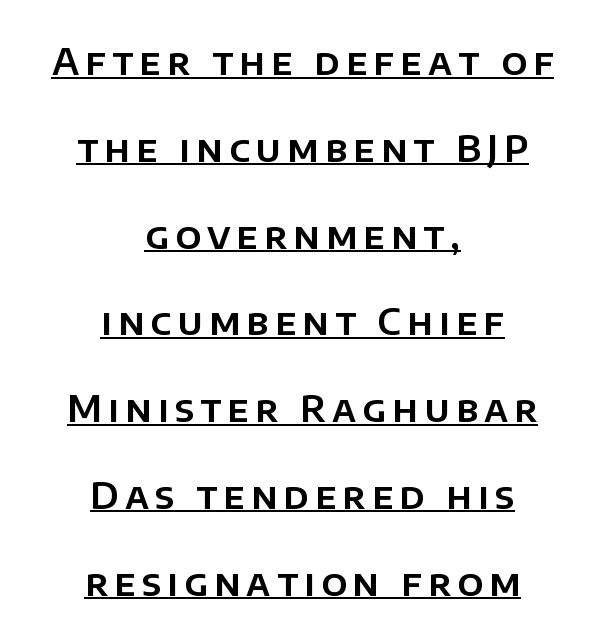
{"serif": "no", "italic": "no", "width": "normal", "stroke_contrast": "low", "x_height": "large", "monospaced": "no", "underline": "yes", "align": "center", "line_spacing": "loose", "line_spacing_ratio": 2.41, "glyph_px": 36}
